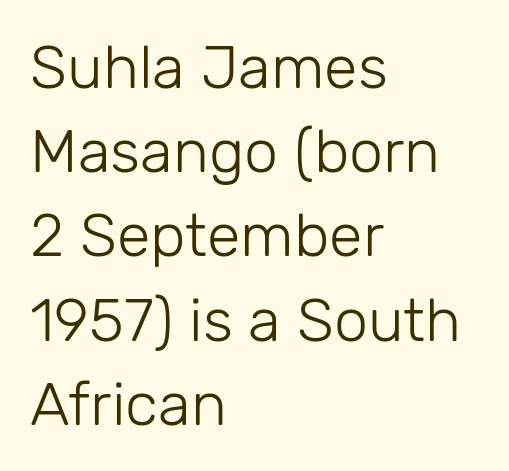
This sample has the flowing, uneven cadence of proportional lettering. What kind of face is this? One without serifs — a sans. Which margin do the lines hug? The left one — the right edge is uneven. There is no visible air inserted between adjacent glyphs.
